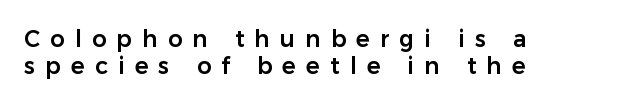
Designer's note — italics off, roman on. There is plenty of visible air inserted between adjacent glyphs. Casual observation: everything's shoved over to the left. A clean baseline with only descenders dipping below it.
